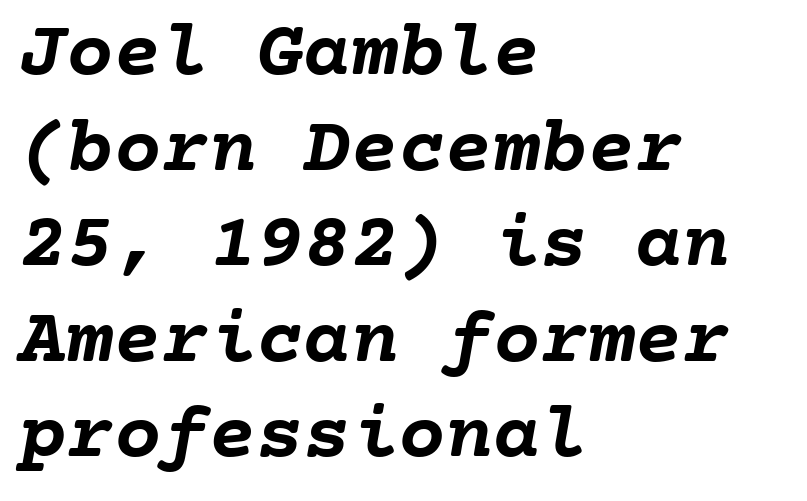
The image shows 79 px semibold type, monospaced; set left-aligned, line spacing 1.21x, normal letter spacing, not underlined; low stroke contrast and a medium x-height.
